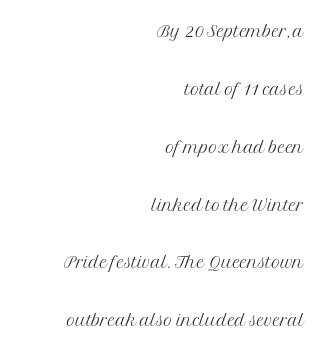
{"bold": "no", "underline": "no", "align": "right", "line_spacing": "loose", "line_spacing_ratio": 2.41, "letter_spacing": "normal", "letter_spacing_em": 0.0, "glyph_px": 24}
